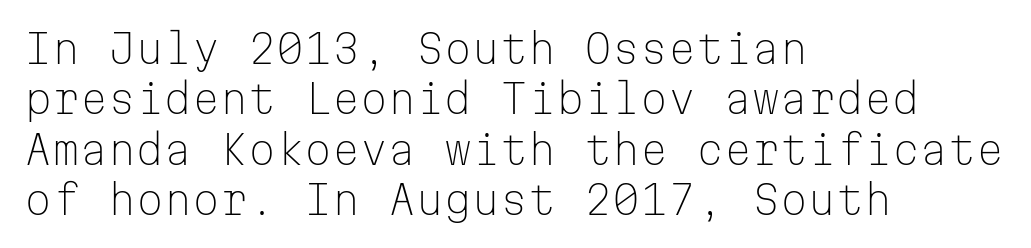
Underlining? Definitely not there. Stroke thickness stays within the range of a standard reading face or lighter. This rendering leaves character spacing at its baseline value. A normal amount of white space separates one row of letters from the next.
